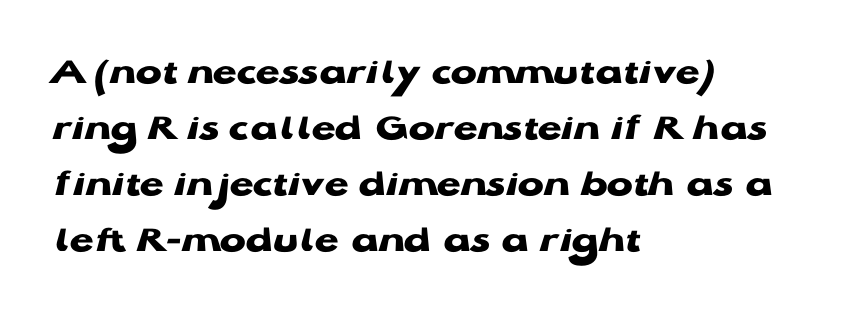
The image shows 39 px heavy, wide sans-serif type, upright; set left-aligned, normal line spacing (1.44x), normal letter spacing, not underlined; low stroke contrast and a medium x-height.
